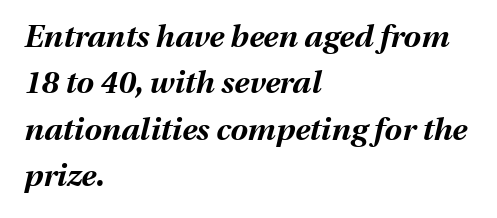
{"italic": "yes", "lean": "right", "slant_degrees": 13, "bold": "yes", "weight": "bold", "width": "normal", "stroke_contrast": "medium", "x_height": "medium", "monospaced": "no", "underline": "no", "align": "left", "line_spacing": "normal", "line_spacing_ratio": 1.5, "letter_spacing": "normal", "letter_spacing_em": 0.0, "glyph_px": 31}
